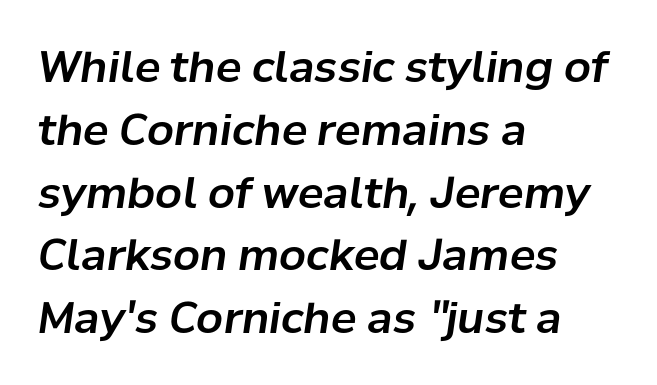
Q: Is the text italic (slanted)? A: Yes, it leans right by about 8 degrees.
Q: Is the text underlined? A: No.
Q: How is the paragraph aligned? A: Left-aligned.
Q: Is the spacing between letters normal or unusually wide? A: Normal.
Q: Is the spacing between lines tight, normal or loose? A: Normal.
Q: Width (condensed, normal, or wide)? A: Normal.
Q: Stroke contrast? A: Low.
Q: x-height? A: Medium.
Q: Monospaced? A: No.
